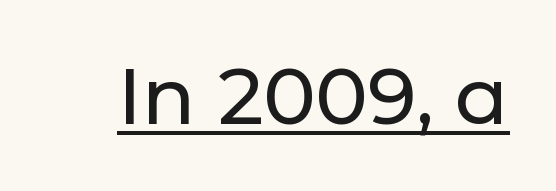
{"serif": "no", "italic": "no", "width": "normal", "stroke_contrast": "low", "x_height": "medium", "monospaced": "no", "underline": "yes", "letter_spacing": "normal", "letter_spacing_em": 0.0, "glyph_px": 79}
